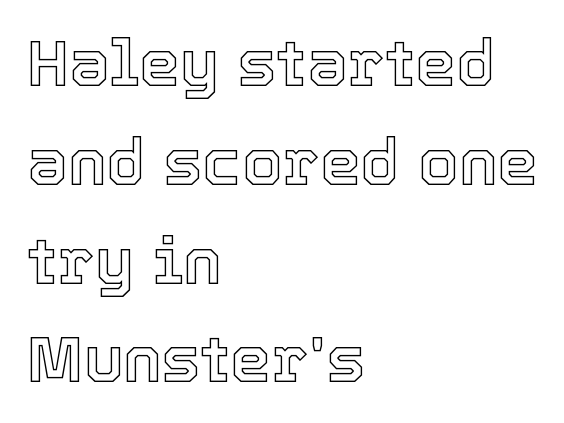
{"italic": "no", "width": "normal", "x_height": "medium", "monospaced": "no", "underline": "no", "align": "left", "line_spacing": "normal", "line_spacing_ratio": 1.52, "letter_spacing": "normal", "letter_spacing_em": 0.0, "glyph_px": 65}
